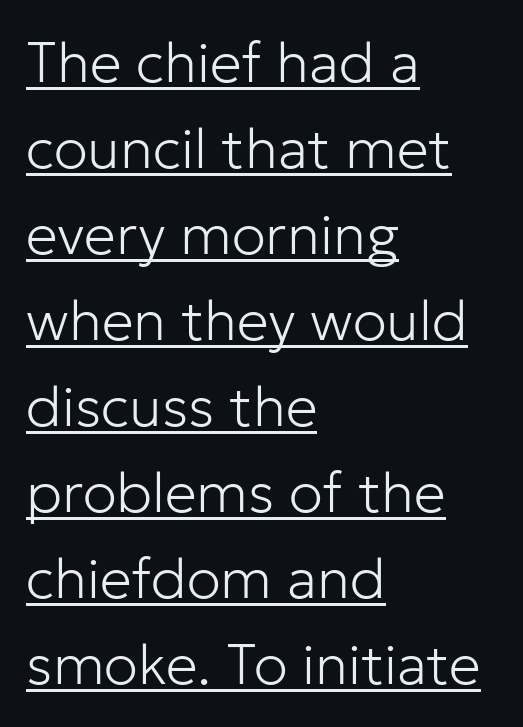
Q: Is the text bold? A: No.
Q: Is the text italic (slanted)? A: No, it is upright.
Q: Is the typeface a serif or a sans-serif typeface? A: Sans-serif.
Q: Is the text underlined? A: Yes.
Q: How is the paragraph aligned? A: Left-aligned.
Q: Is the spacing between letters normal or unusually wide? A: Normal.
Q: Is the spacing between lines tight, normal or loose? A: Normal.
Q: Width (condensed, normal, or wide)? A: Normal.
Q: Stroke contrast? A: Low.
Q: x-height? A: Medium.
Q: Monospaced? A: No.
